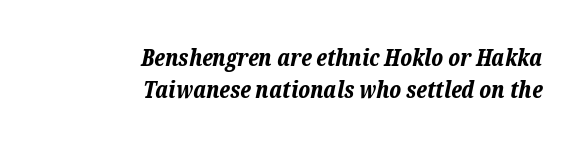
{"italic": "yes", "lean": "right", "slant_degrees": 12, "bold": "yes", "underline": "no", "align": "right", "line_spacing": "normal", "line_spacing_ratio": 1.39, "letter_spacing": "normal", "letter_spacing_em": 0.0, "glyph_px": 23}
